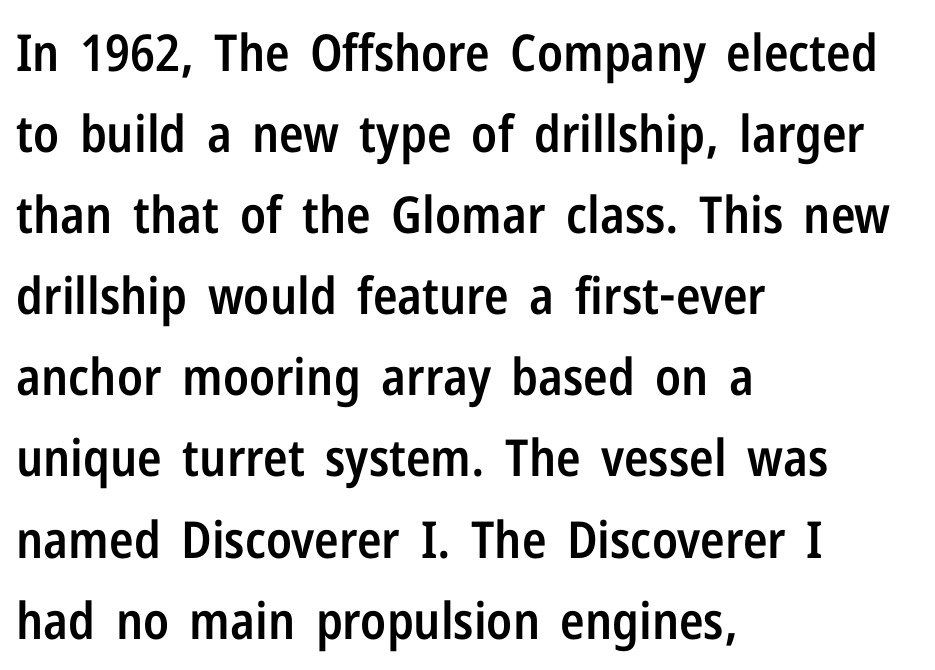
The image shows 51 px semibold, condensed sans-serif type, upright; set left-aligned, normal line spacing (1.59x), normal letter spacing, not underlined; low stroke contrast and a medium x-height.
